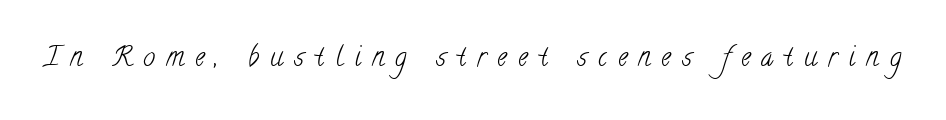
Students, note that the glyphs here are deliberately spaced far apart. Counters stay open thanks to moderate or lighter strokes. Check under the words: just untouched page.
